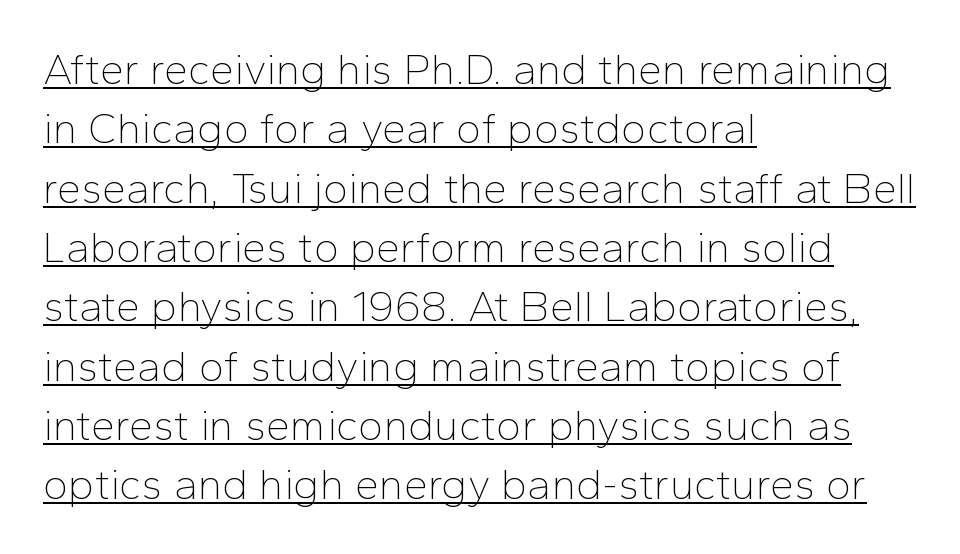
Look at the tracking — it's just the regular setting, nothing added. The font family rendered here belongs to the sans-serif group. Is this a heavy cut? Hardly; it is regular or lighter. Line spacing here is normal.
